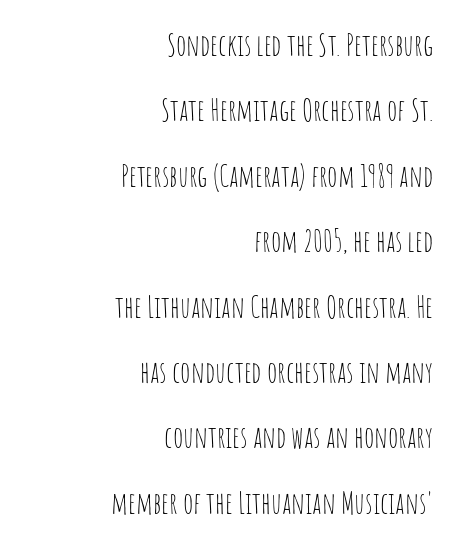
The image shows 30 px thin, condensed sans-serif type, upright; set right-aligned, loose line spacing (2.18x), normal letter spacing, not underlined; low stroke contrast and a large x-height.
